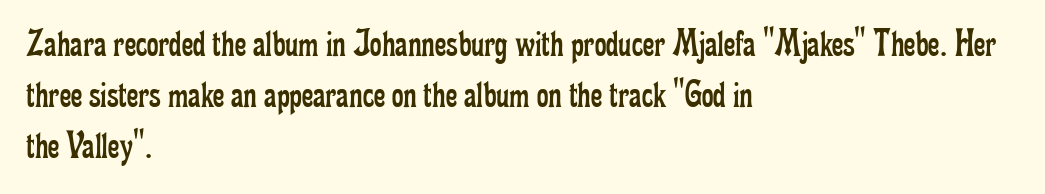
{"serif": "yes", "italic": "no", "bold": "no", "weight": "regular", "width": "condensed", "stroke_contrast": "low", "x_height": "small", "monospaced": "no", "underline": "no", "align": "left", "line_spacing": "normal", "line_spacing_ratio": 1.27, "letter_spacing": "normal", "letter_spacing_em": 0.0, "glyph_px": 40}
